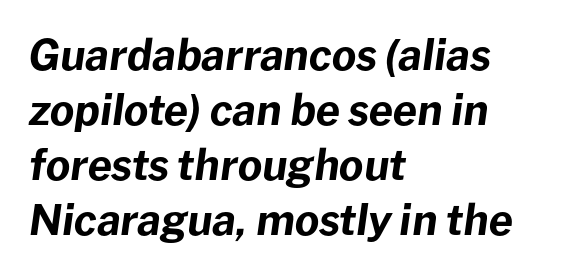
The image shows 42 px bold type, italic (leaning right); set left-aligned, normal line spacing (1.31x), normal letter spacing, not underlined; low stroke contrast and a medium x-height.
